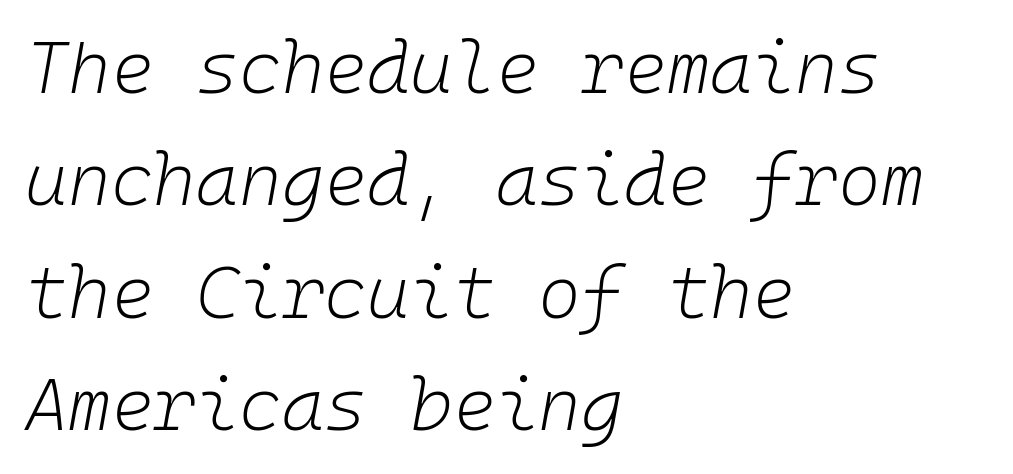
The image shows 73 px light type, italic (leaning right), monospaced; set left-aligned, normal line spacing (1.54x), normal letter spacing, not underlined; low stroke contrast and a medium x-height.
